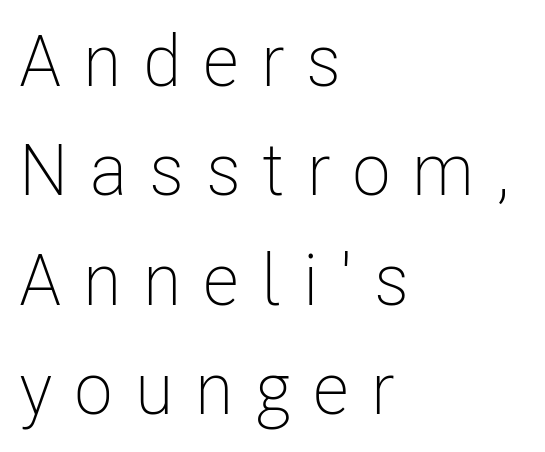
{"serif": "no", "italic": "no", "bold": "no", "weight": "light", "width": "condensed", "stroke_contrast": "low", "x_height": "medium", "monospaced": "no", "underline": "no", "align": "left", "line_spacing": "normal", "line_spacing_ratio": 1.52, "letter_spacing": "wide", "letter_spacing_em": 0.3, "glyph_px": 72}
